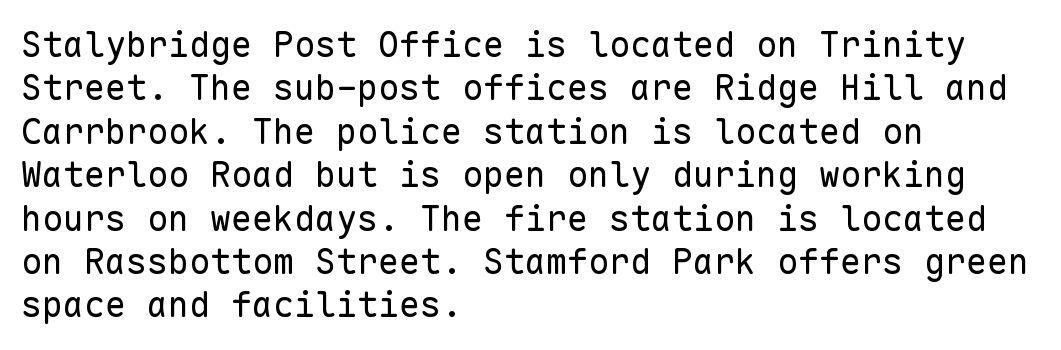
{"serif": "no", "italic": "no", "bold": "no", "weight": "regular", "width": "normal", "stroke_contrast": "low", "x_height": "medium", "monospaced": "yes", "underline": "no", "align": "left", "line_spacing_ratio": 1.24, "letter_spacing": "normal", "letter_spacing_em": 0.0, "glyph_px": 35}
